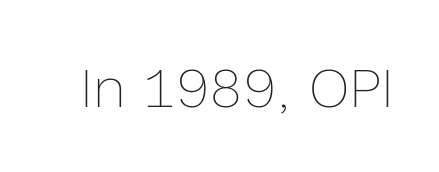
The image shows 56 px thin type, upright; set normal letter spacing, not underlined; a medium x-height.
